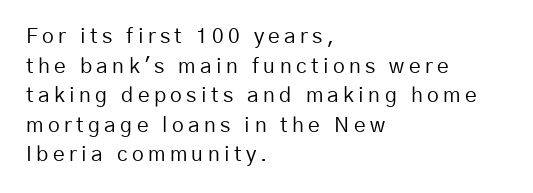
Q: Is the text bold? A: No.
Q: Is the text italic (slanted)? A: No, it is upright.
Q: Is the text underlined? A: No.
Q: How is the paragraph aligned? A: Left-aligned.
Q: Is the spacing between letters normal or unusually wide? A: Unusually wide.
Q: Is the spacing between lines tight, normal or loose? A: Normal.
